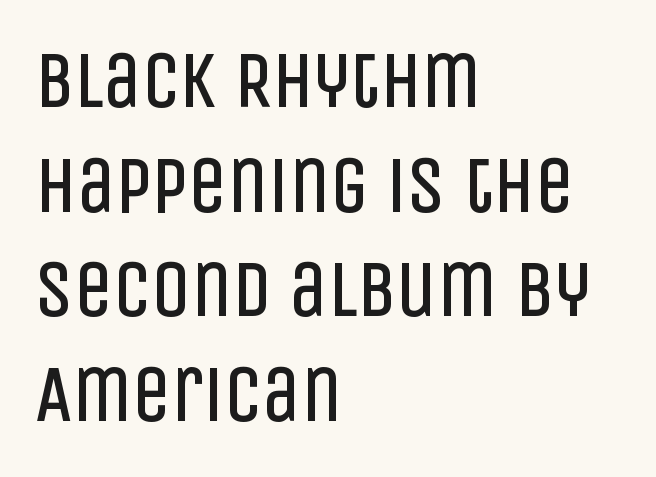
The image shows 78 px regular-weight, condensed sans-serif type, upright; set left-aligned, normal line spacing (1.34x), normal letter spacing, not underlined; low stroke contrast and a large x-height.
